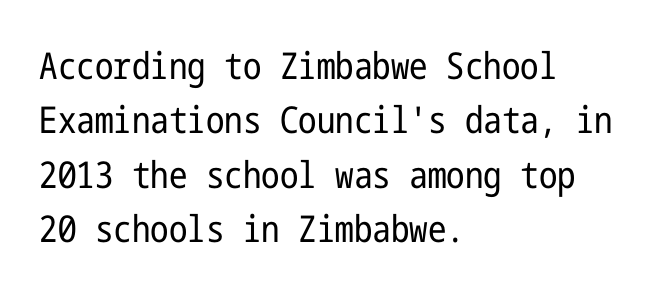
Q: Is the text bold? A: No.
Q: Is the text italic (slanted)? A: No, it is upright.
Q: Is the typeface a serif or a sans-serif typeface? A: Sans-serif.
Q: Is the text underlined? A: No.
Q: How is the paragraph aligned? A: Left-aligned.
Q: Is the spacing between letters normal or unusually wide? A: Normal.
Q: Is the spacing between lines tight, normal or loose? A: Normal.
Q: Width (condensed, normal, or wide)? A: Condensed.
Q: Stroke contrast? A: Low.
Q: x-height? A: Medium.
